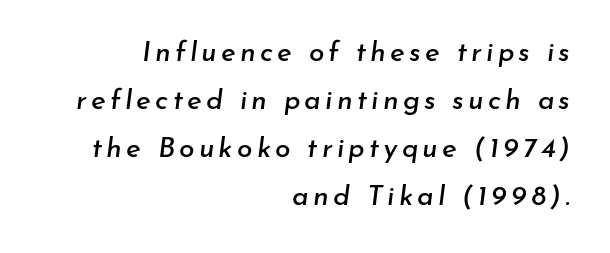
Do the characters align in a grid? No, the font is proportional. Every row of glyphs terminates at an identical x-position on the right. Designer's note — italics engaged. The zone under the glyphs is completely vacant.
